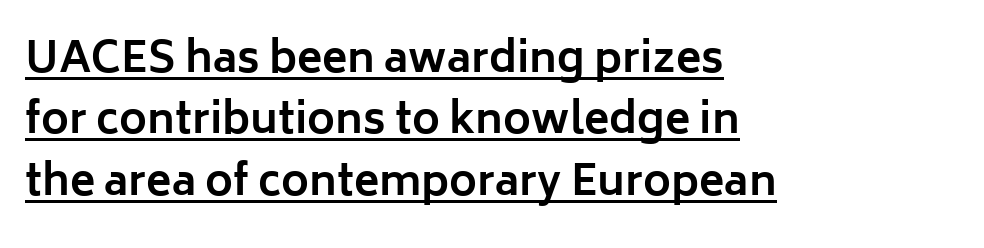
No extra tracking has been applied to these lines. What decoration does the sample have? An underline. Posture: straight, roman, zero tilt. Each line starts at the same left margin while the right side varies. The designer left line spacing at the default. Type style note: lacks serifs.
